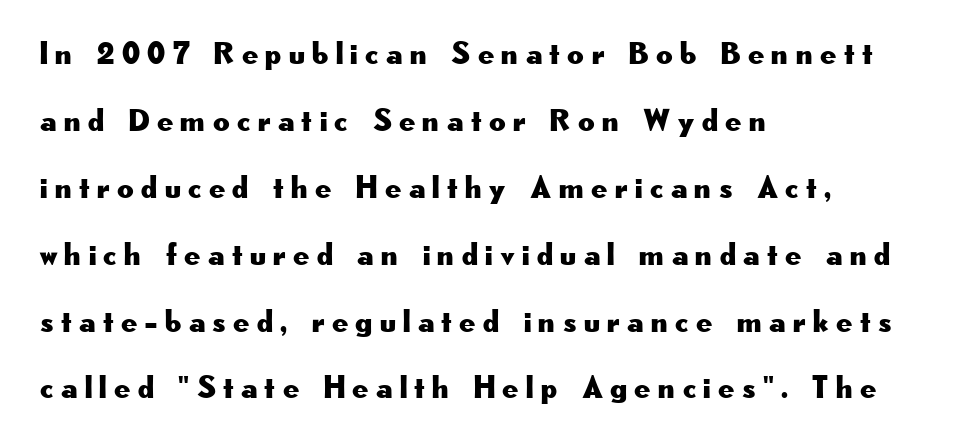
Q: Is the text italic (slanted)? A: No, it is upright.
Q: Is the typeface a serif or a sans-serif typeface? A: Sans-serif.
Q: Is the text underlined? A: No.
Q: How is the paragraph aligned? A: Left-aligned.
Q: Is the spacing between letters normal or unusually wide? A: Unusually wide.
Q: Is the spacing between lines tight, normal or loose? A: Loose.
Q: Width (condensed, normal, or wide)? A: Wide.
Q: Stroke contrast? A: Low.
Q: x-height? A: Small.
Q: Monospaced? A: No.
